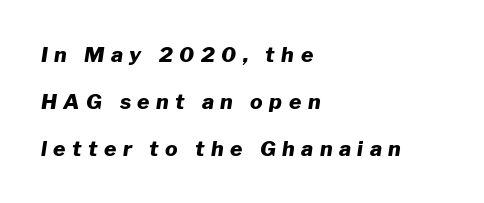
Lines of text with bare space underneath. The lines in this sample share a left origin and differ only in where they stop. Rows of type keep a wide berth in the vertical direction. You'd pick this weight for a headline — it's a proper bold.
